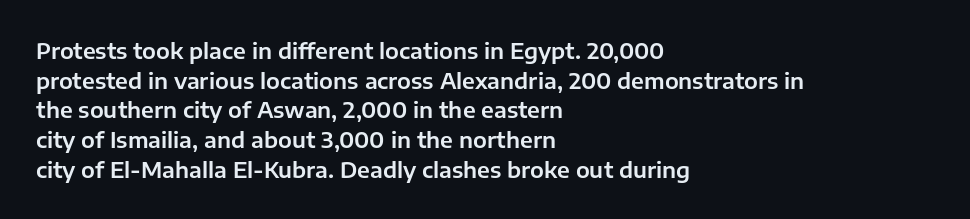
The image shows 22 px text type, upright; set left-aligned, normal line spacing (1.35x), normal letter spacing, not underlined.
